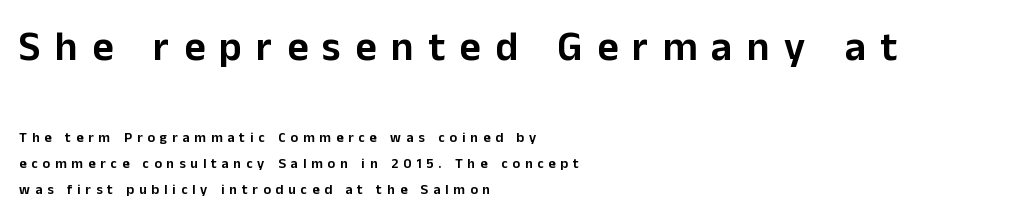
{"serif": "no", "italic": "no", "width": "normal", "stroke_contrast": "low", "x_height": "medium", "monospaced": "no", "underline": "no", "align": "left", "line_spacing_ratio": 1.86, "letter_spacing": "wide", "letter_spacing_em": 0.35, "larger_block": "first", "size_ratio": 2.93, "glyph_px": 41}
